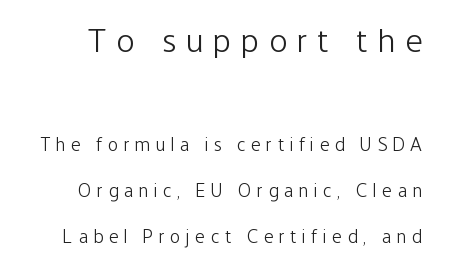
{"serif": "no", "italic": "no", "bold": "no", "weight": "light", "width": "condensed", "stroke_contrast": "low", "x_height": "medium", "monospaced": "no", "underline": "no", "line_spacing": "loose", "line_spacing_ratio": 2.43, "letter_spacing": "wide", "letter_spacing_em": 0.3, "larger_block": "first", "size_ratio": 1.79, "glyph_px": 34}
